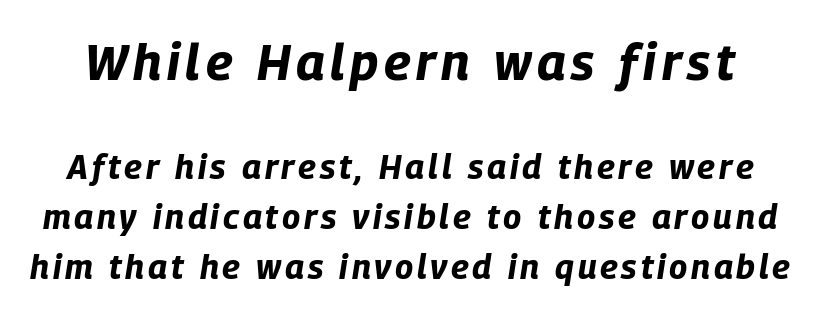
The image shows 51 px bold, condensed type, italic (leaning right); set normal line spacing (1.47x), not underlined; the first (top) block is 1.5x larger; low stroke contrast and a large x-height.
